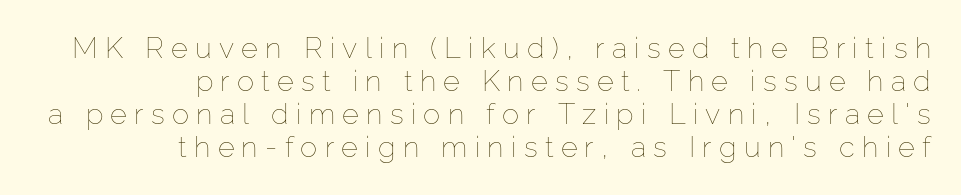
The image shows 29 px thin type, upright; set right-aligned, tight line spacing (1.14x), unusually wide letter spacing (+0.25 em), not underlined; low stroke contrast and a medium x-height.
